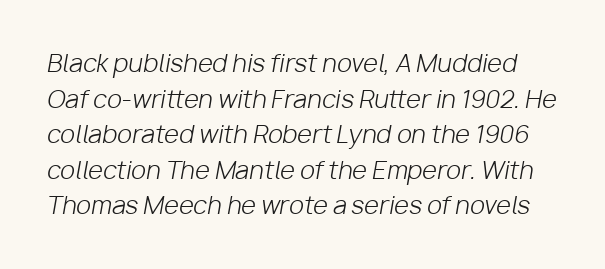
{"italic": "yes", "lean": "right", "slant_degrees": 10, "bold": "no", "underline": "no", "line_spacing": "normal", "line_spacing_ratio": 1.48, "letter_spacing": "normal", "letter_spacing_em": 0.0, "glyph_px": 24}
